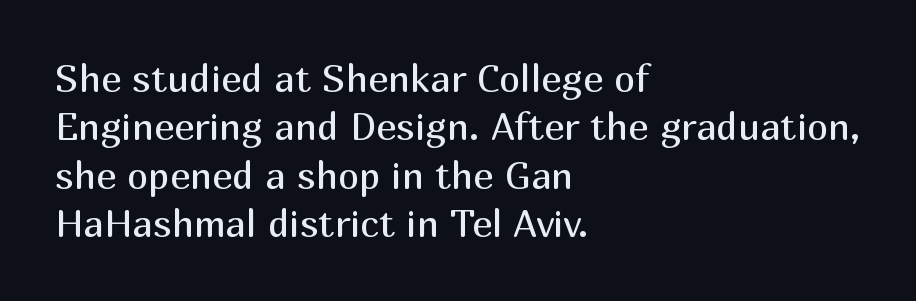
Q: Is the text bold? A: No.
Q: Is the text italic (slanted)? A: No, it is upright.
Q: Is the typeface a serif or a sans-serif typeface? A: Sans-serif.
Q: Is the text underlined? A: No.
Q: How is the paragraph aligned? A: Left-aligned.
Q: Is the spacing between letters normal or unusually wide? A: Normal.
Q: Is the spacing between lines tight, normal or loose? A: Normal.
Q: Width (condensed, normal, or wide)? A: Normal.
Q: Stroke contrast? A: Medium.
Q: x-height? A: Medium.
Q: Monospaced? A: No.
